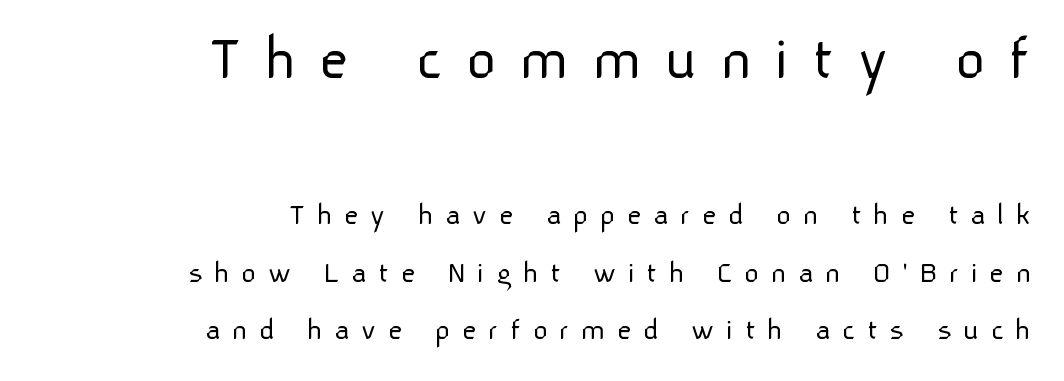
The image shows 65 px light sans-serif type, upright; set right-aligned, line spacing 1.79x, unusually wide letter spacing (+0.36 em), not underlined; the first (top) block is 2.03x larger; low stroke contrast and a medium x-height.
